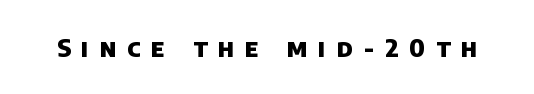
Q: Is the text bold? A: Yes.
Q: Is the text underlined? A: No.
Q: Is the spacing between letters normal or unusually wide? A: Unusually wide.
